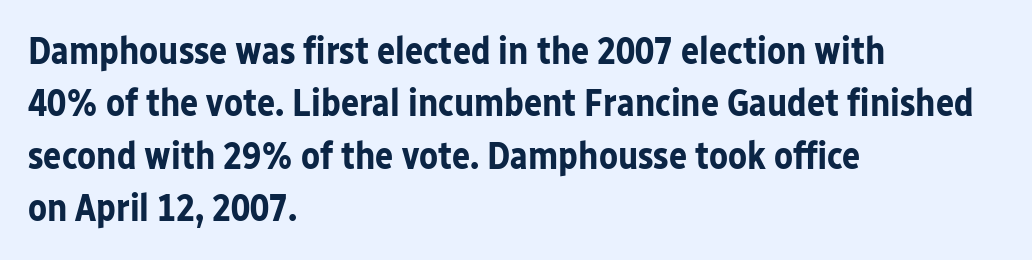
This is roman type, the default non-slanted kind. The foot of each line stays bare and open. Character widths vary here, with narrow letters taking less room than wide ones. Successive baselines arrive at the customary interval. These lines keep a tight, regular rhythm from letter to letter.
